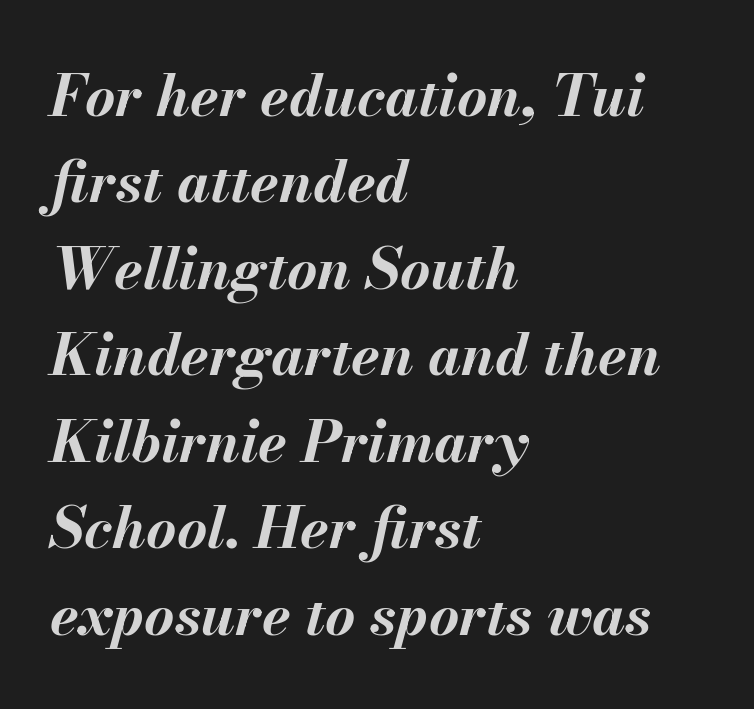
{"italic": "yes", "lean": "right", "slant_degrees": 13, "bold": "yes", "weight": "bold", "width": "normal", "stroke_contrast": "medium", "x_height": "small", "monospaced": "no", "underline": "no", "align": "left", "line_spacing": "normal", "line_spacing_ratio": 1.49, "letter_spacing": "normal", "letter_spacing_em": 0.0, "glyph_px": 58}
